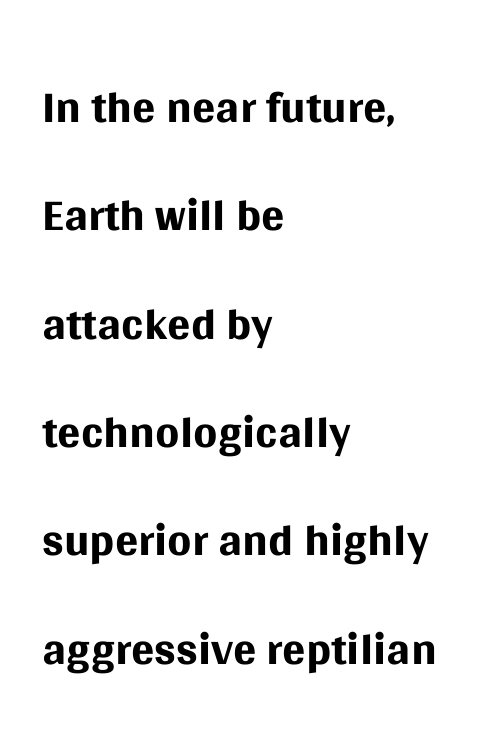
The image shows 69 px regular-weight sans-serif type, upright; set left-aligned, normal line spacing (1.57x), normal letter spacing, not underlined; medium stroke contrast and a large x-height.
